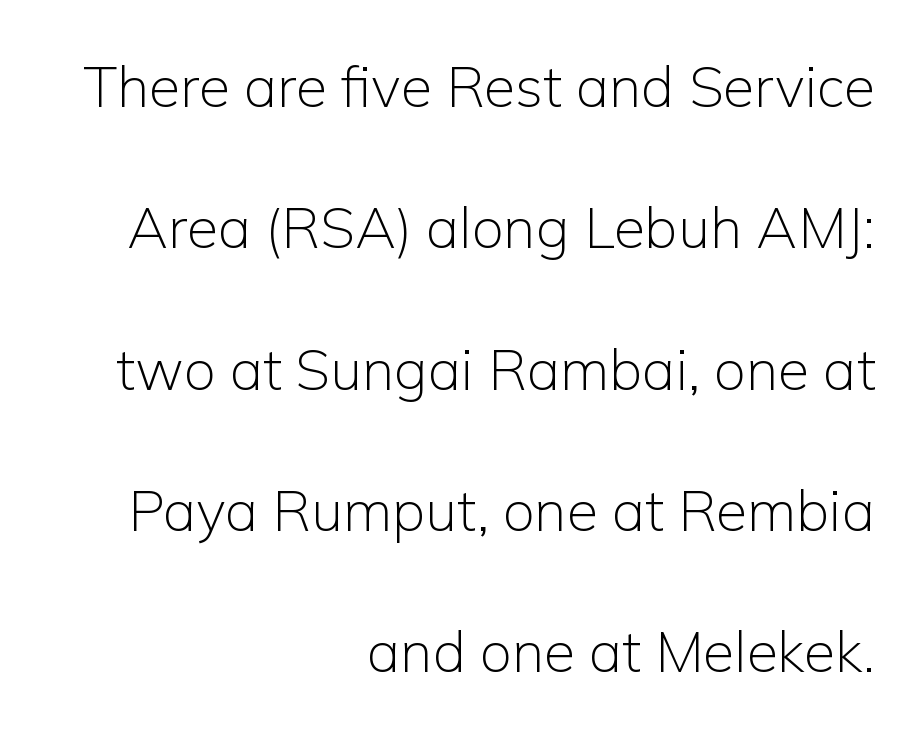
{"serif": "no", "italic": "no", "bold": "no", "weight": "light", "width": "normal", "stroke_contrast": "low", "x_height": "medium", "monospaced": "no", "underline": "no", "align": "right", "line_spacing": "loose", "line_spacing_ratio": 2.48, "letter_spacing": "normal", "letter_spacing_em": 0.0, "glyph_px": 57}
